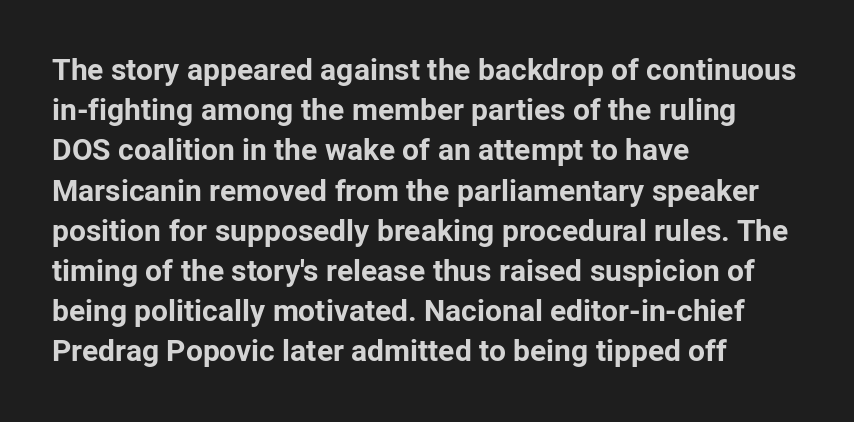
The image shows 30 px bold sans-serif type, upright; set left-aligned, normal line spacing (1.34x), normal letter spacing, not underlined; low stroke contrast and a medium x-height.
